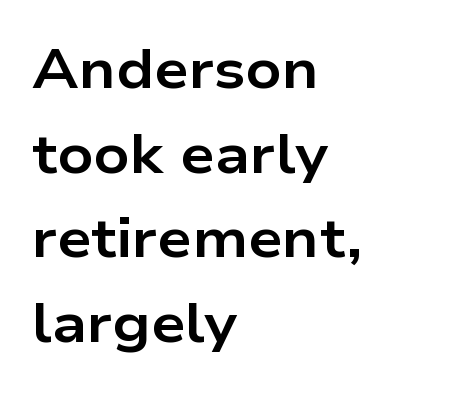
Descenders hang freely into open space. Unlike italic type, these characters show no tilt at all. Weight: bold. Spacing between characters is what you'd get straight out of the box. Font category for this specimen: sans-serif. Character widths vary here, with narrow letters taking less room than wide ones.
